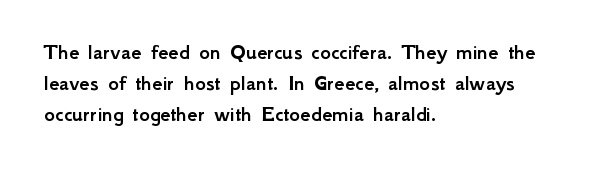
The designer left line spacing at the default. Glance below the letters and you will spot only blank space. The letters sit at their default tracking, neither squeezed nor spread. If you drew a line through each stem, it would be perfectly vertical. The compositor pushed each line to the left boundary.
